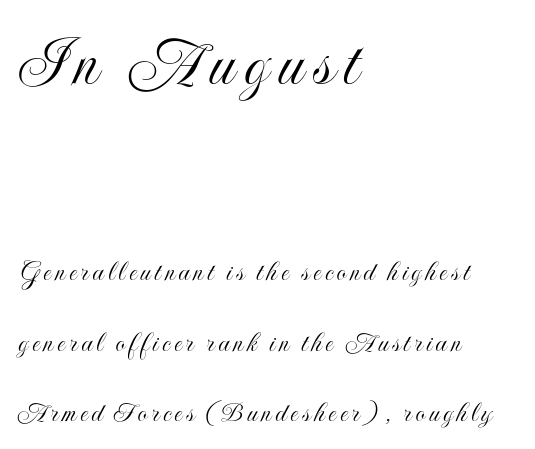
{"width": "condensed", "x_height": "small", "monospaced": "no", "underline": "no", "align": "left", "line_spacing": "loose", "line_spacing_ratio": 2.35, "larger_block": "first", "size_ratio": 2.5, "glyph_px": 75}
